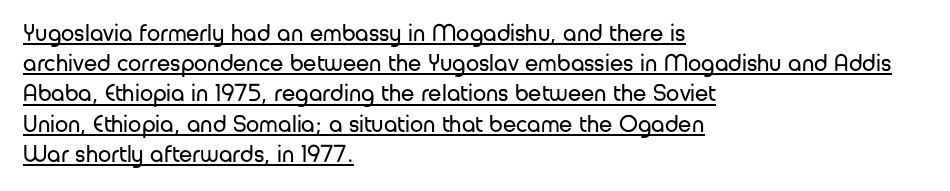
Interline gaps are of average width in this sample. The letterforms sit at book weight or below. Notice how the passage keeps a crisp vertical edge on the left only. Caption: lettering with a line underneath.
